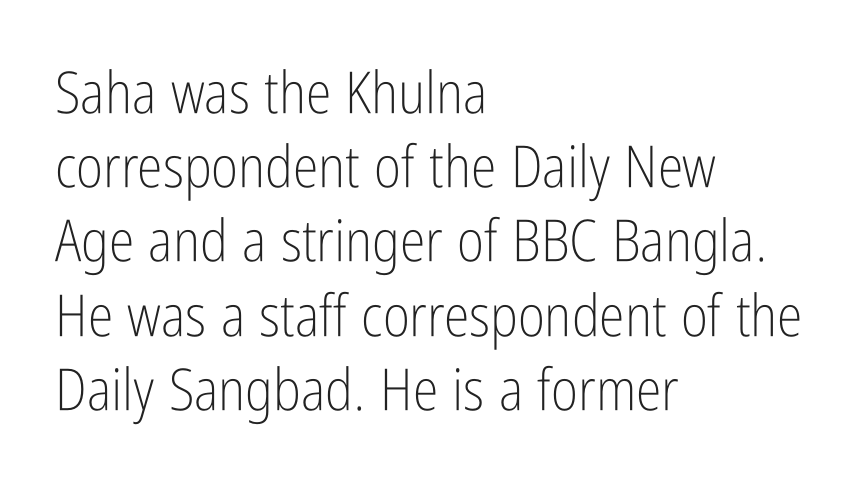
The image shows 58 px light, condensed sans-serif type, upright; set left-aligned, normal line spacing (1.28x), normal letter spacing, not underlined; low stroke contrast and a medium x-height.
